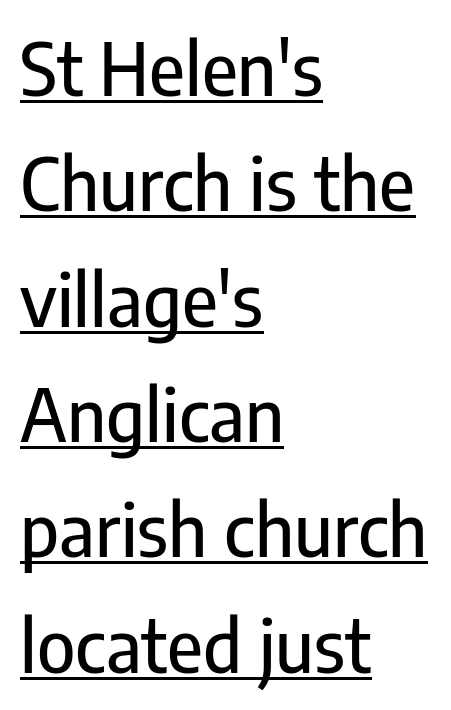
Examine the stroke ends and you'll find no serifs. The letters advance in unequal steps, a hallmark of proportional type. The lettering stays uniformly vertical, giving the passage a roman look. The face used here appears with an underline applied.
